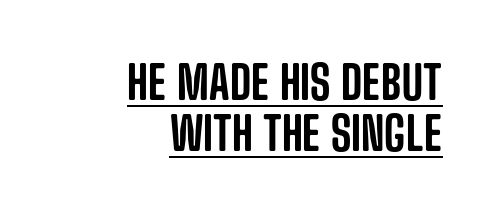
The image shows 46 px condensed sans-serif type, upright; set right-aligned, tight line spacing (1.11x), normal letter spacing, underlined; low stroke contrast and a large x-height.
